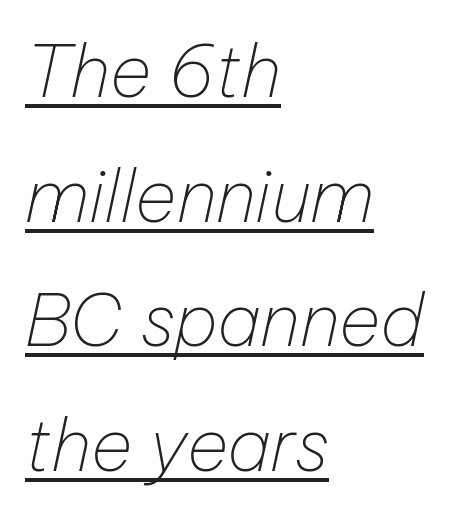
The image shows 72 px thin type, italic (leaning right); set left-aligned, line spacing 1.73x, normal letter spacing, underlined; low stroke contrast and a medium x-height.
